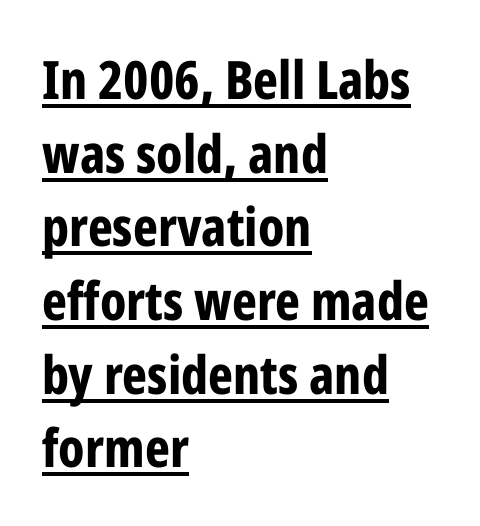
{"serif": "no", "italic": "no", "bold": "yes", "weight": "bold", "width": "condensed", "stroke_contrast": "low", "x_height": "medium", "monospaced": "no", "underline": "yes", "align": "left", "line_spacing": "normal", "line_spacing_ratio": 1.39, "letter_spacing": "normal", "letter_spacing_em": 0.0, "glyph_px": 53}
